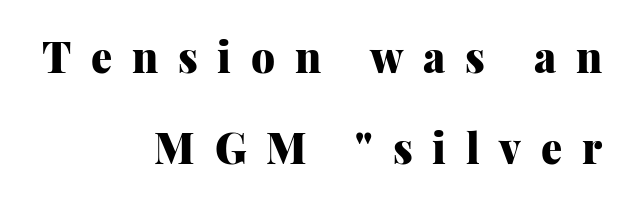
The image shows 42 px heavy serif type, upright; set right-aligned, loose line spacing (2.17x), unusually wide letter spacing (+0.47 em), not underlined; medium stroke contrast and a medium x-height.
